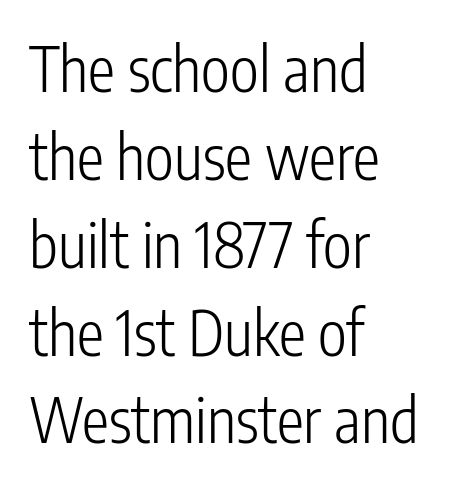
Which margin do the lines hug? The left one — the right edge is uneven. Successive baselines arrive at the customary interval. The letters advance in unequal steps, a hallmark of proportional type. Quick note: not italic, upright. The letterforms sit at book weight or below.
